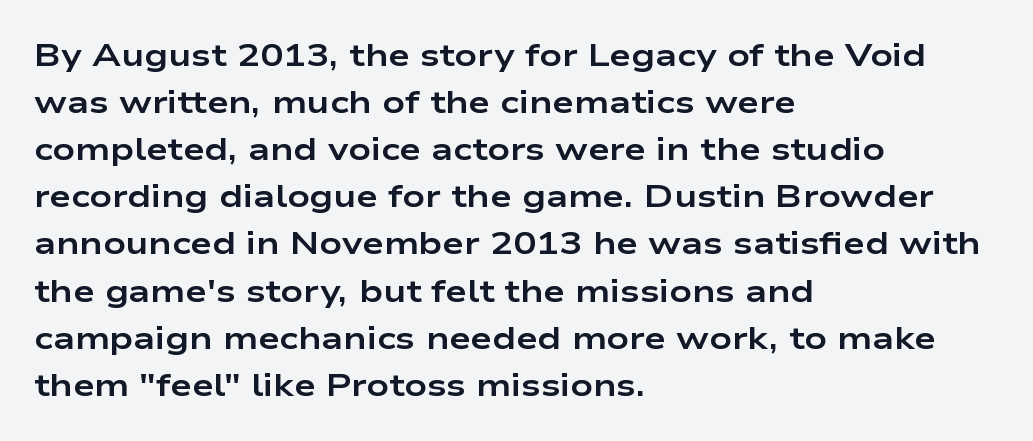
Beneath every word, the page is bare. Caption: standard tracking, unaltered. Caption: bold face, heavy strokes. Is this a fixed-width face? No — the glyphs have proportional, varying widths.
